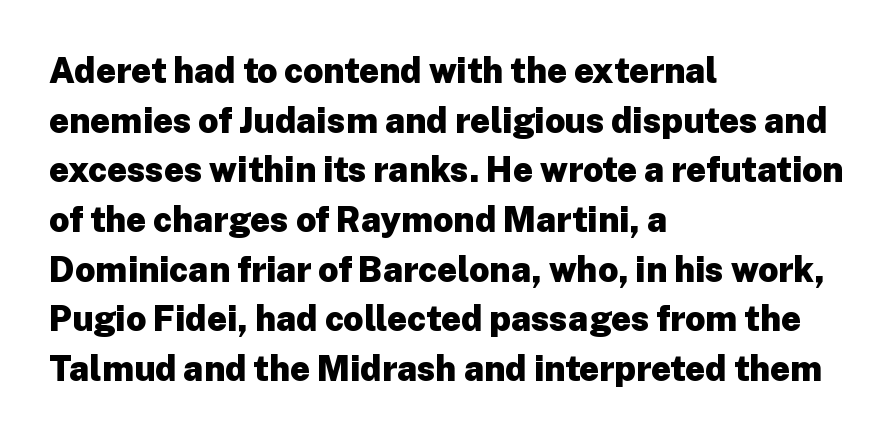
Type style note: lacks serifs. Nope, not italic — everything's standing straight. The face used here is rendered with its standard letterfit. Varying glyph widths throughout — classic text-font behaviour.
